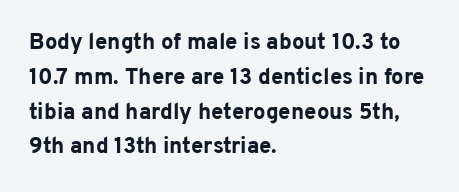
The image shows 22 px bold type, upright; set left-aligned, normal line spacing (1.58x), normal letter spacing, not underlined.
